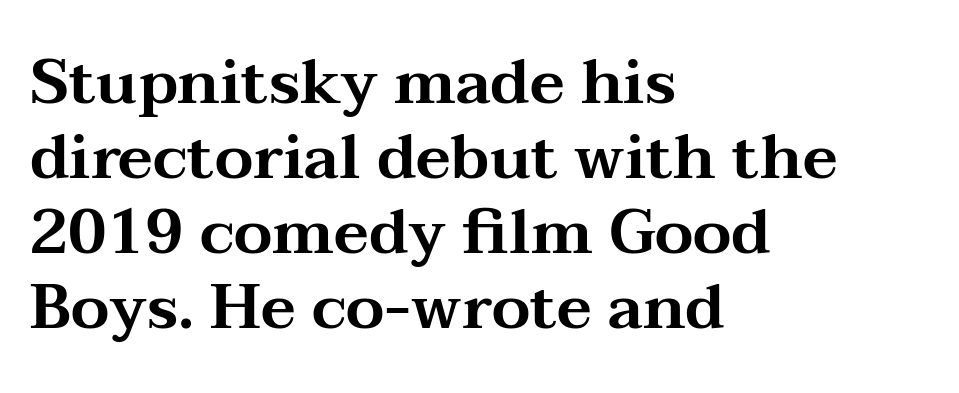
{"serif": "yes", "italic": "no", "width": "wide", "stroke_contrast": "medium", "x_height": "medium", "monospaced": "no", "underline": "no", "align": "left", "line_spacing_ratio": 1.21, "letter_spacing": "normal", "letter_spacing_em": 0.0, "glyph_px": 62}
